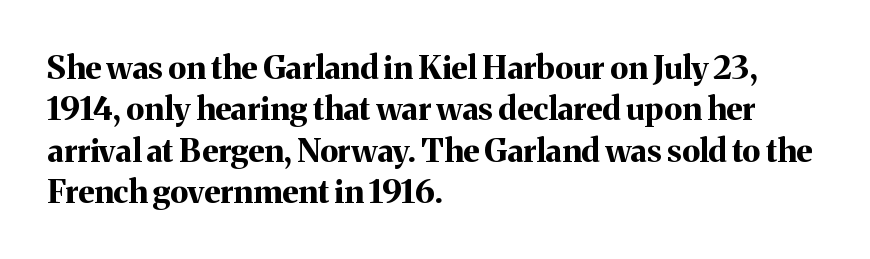
The image shows 32 px bold serif type, upright; set left-aligned, normal line spacing (1.29x), normal letter spacing, not underlined; medium stroke contrast and a medium x-height.
